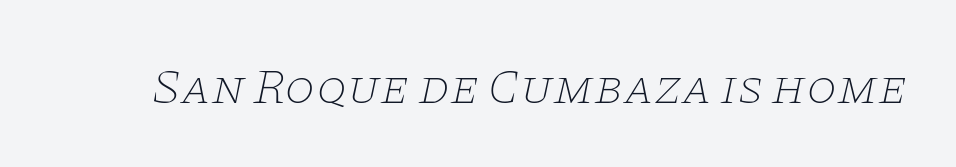
The typography opts for an oblique posture over an upright one. In terms of letterspacing, this is plain default setting. The passage shown is typed in a proportional face where columns would drift. Any mark beneath the type? The region is blank. Each letter's strokes conclude with small projecting serifs.
